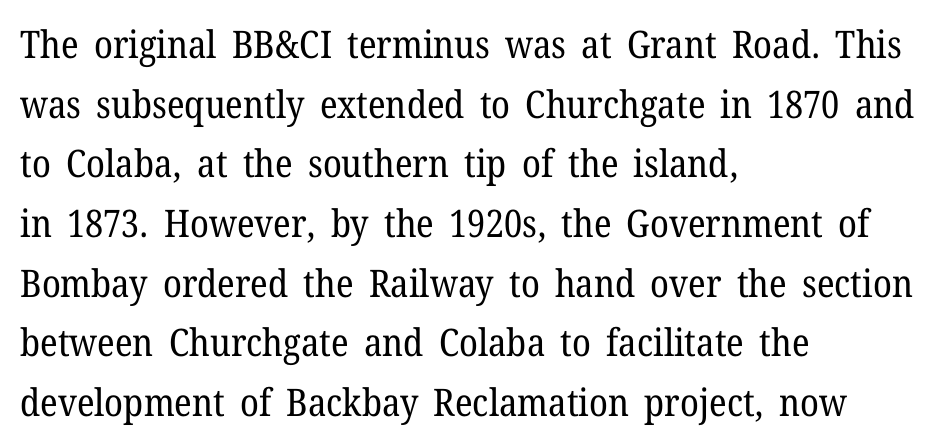
The image shows 38 px regular-weight serif type, upright; set left-aligned, normal line spacing (1.57x), normal letter spacing, not underlined; low stroke contrast and a medium x-height.
